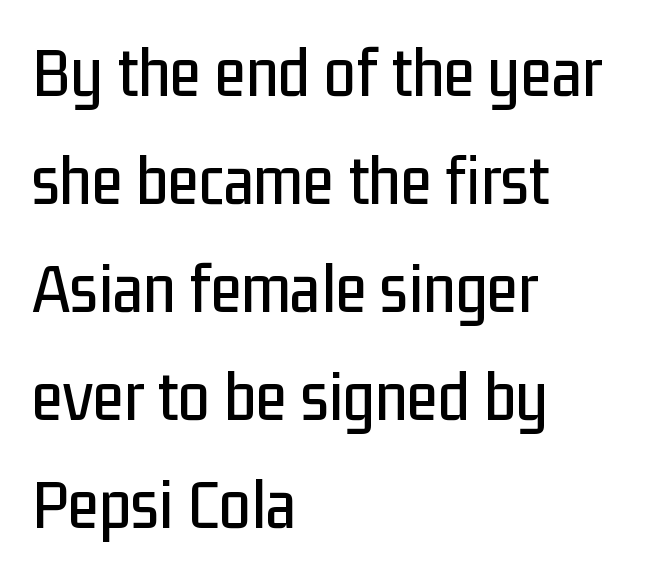
{"serif": "no", "italic": "no", "width": "condensed", "stroke_contrast": "low", "x_height": "medium", "monospaced": "no", "underline": "no", "align": "left", "line_spacing": "normal", "line_spacing_ratio": 1.5, "letter_spacing": "normal", "letter_spacing_em": 0.0, "glyph_px": 72}
